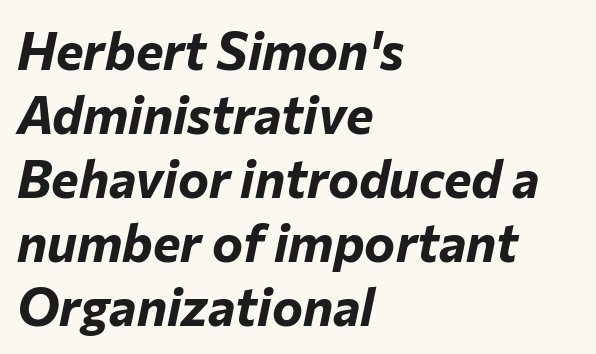
The image shows 52 px bold type, italic (leaning right); set left-aligned, line spacing 1.23x, normal letter spacing, not underlined; low stroke contrast and a medium x-height.
